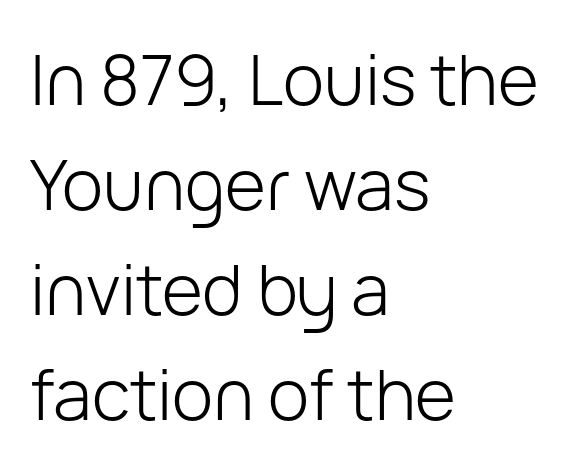
{"serif": "no", "italic": "no", "bold": "no", "weight": "light", "width": "normal", "stroke_contrast": "low", "x_height": "medium", "monospaced": "no", "underline": "no", "align": "left", "line_spacing": "normal", "line_spacing_ratio": 1.5, "letter_spacing": "normal", "letter_spacing_em": 0.0, "glyph_px": 70}
